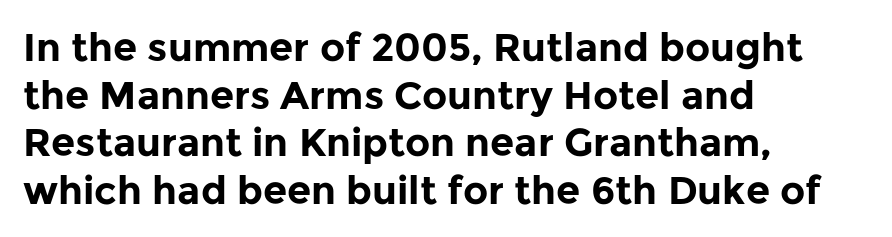
The image shows 39 px bold sans-serif type, upright; set left-aligned, line spacing 1.22x, normal letter spacing, not underlined; low stroke contrast and a medium x-height.
